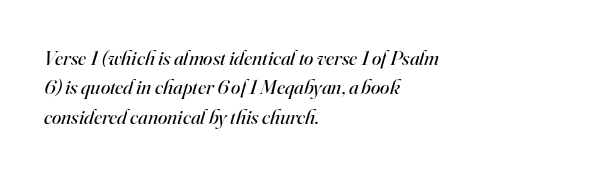
Short and long lines alike share a common starting point at left. The face used here is rendered with its standard letterfit. Each new line begins a customary step beneath the previous one. Letters have the restrained weight of plain body copy at most.
